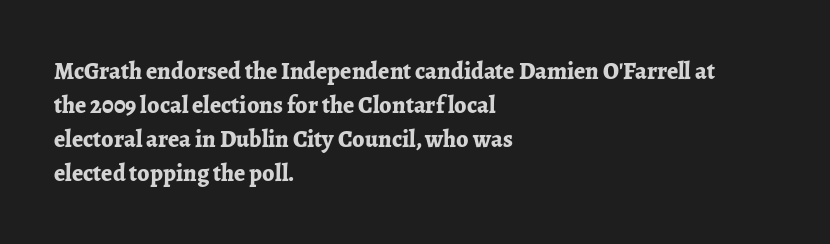
The image shows 24 px bold type, upright; set left-aligned, normal line spacing (1.41x), normal letter spacing, not underlined.
